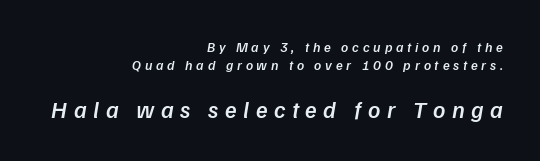
The image shows 24 px text type, italic (leaning right); set right-aligned, normal line spacing (1.3x), unusually wide letter spacing (+0.27 em), not underlined; the second (bottom) block is 1.71x larger.
